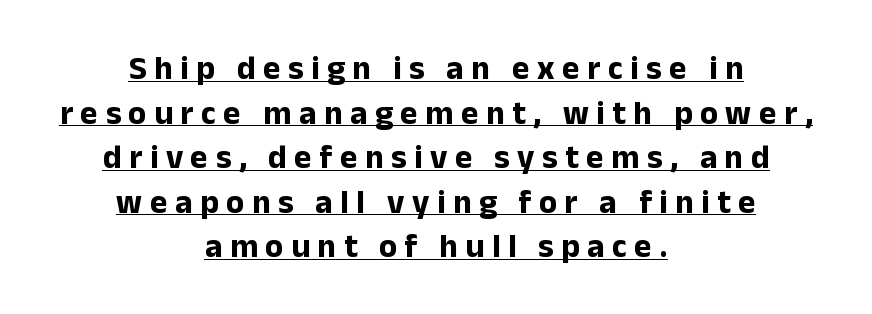
{"serif": "no", "italic": "no", "bold": "yes", "weight": "bold", "width": "normal", "stroke_contrast": "low", "x_height": "medium", "monospaced": "no", "underline": "yes", "align": "center", "line_spacing": "normal", "line_spacing_ratio": 1.35, "letter_spacing": "wide", "letter_spacing_em": 0.23, "glyph_px": 33}
